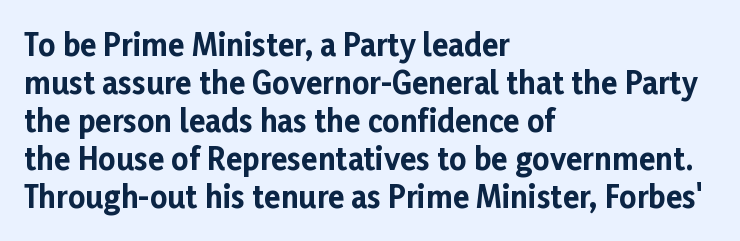
Does the leading feel generous? No, just average. Horizontal alignment here is leftward, the default for most running prose. The passage shown is emphatically bold. Default kerning and tracking; the words read as compact shapes. Style check: upright.
